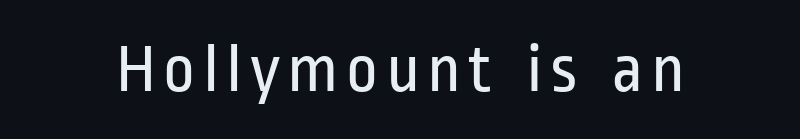
The image shows 69 px regular-weight, condensed sans-serif type, upright; set not underlined; low stroke contrast and a medium x-height.
